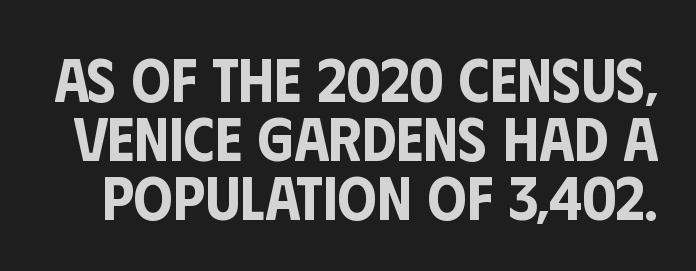
The image shows 62 px condensed sans-serif type, upright; set tight line spacing (0.95x), normal letter spacing, not underlined; low stroke contrast and a large x-height.
